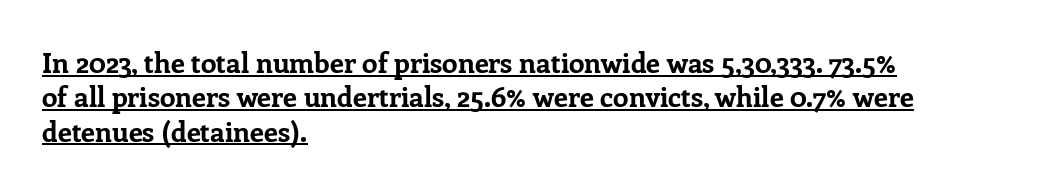
The passage shown is underscored from start to finish. Strokes here are thick enough to call this a true bold. Alignment: flush left. The letterforms sit shoulder to shoulder at normal distance.
